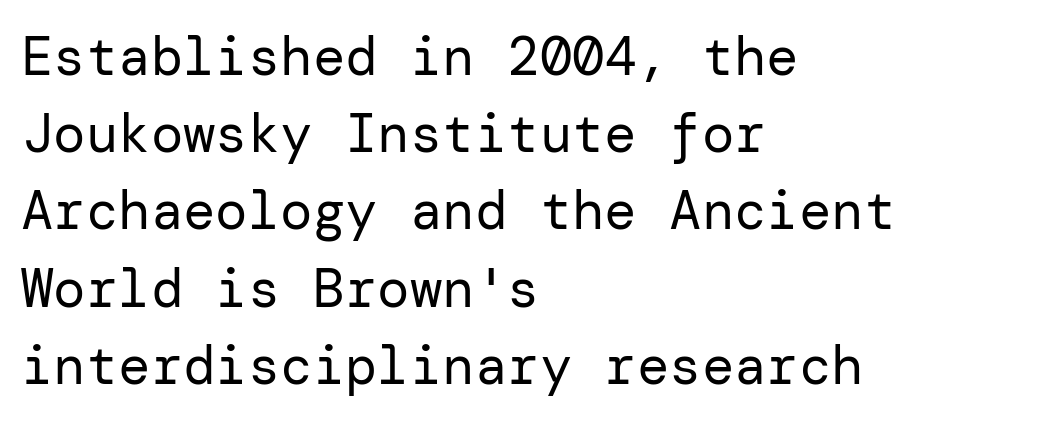
{"serif": "no", "italic": "no", "bold": "no", "weight": "regular", "width": "normal", "stroke_contrast": "low", "x_height": "medium", "underline": "no", "align": "left", "line_spacing": "normal", "line_spacing_ratio": 1.43, "letter_spacing": "normal", "letter_spacing_em": 0.0, "glyph_px": 54}
